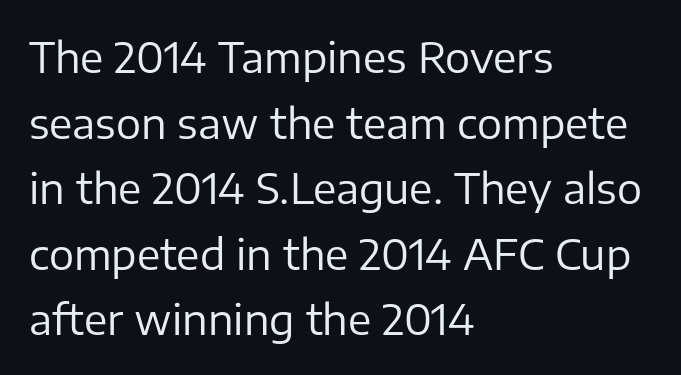
Q: Is the text bold? A: No.
Q: Is the text italic (slanted)? A: No, it is upright.
Q: Is the typeface a serif or a sans-serif typeface? A: Sans-serif.
Q: Is the text underlined? A: No.
Q: How is the paragraph aligned? A: Left-aligned.
Q: Is the spacing between letters normal or unusually wide? A: Normal.
Q: Is the spacing between lines tight, normal or loose? A: Normal.
Q: Width (condensed, normal, or wide)? A: Normal.
Q: Stroke contrast? A: Low.
Q: x-height? A: Medium.
Q: Monospaced? A: No.
